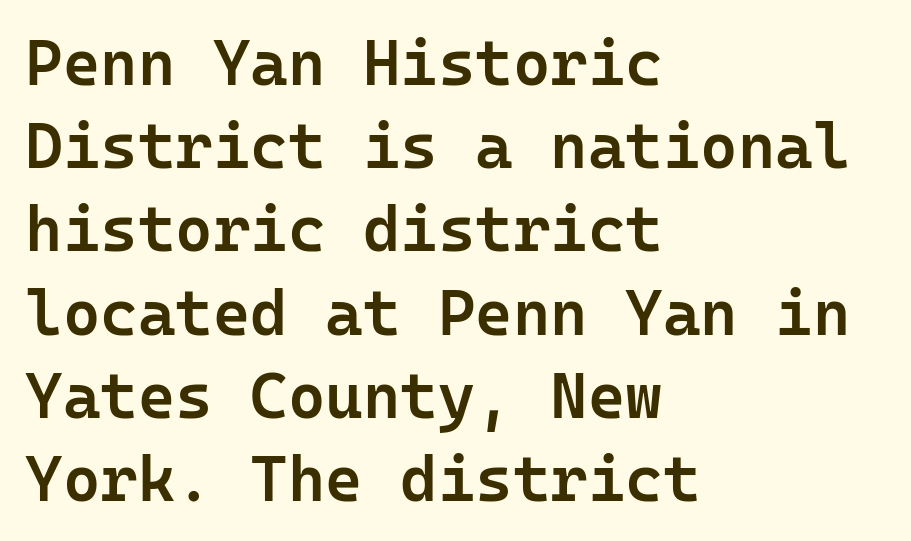
Q: Is the text bold? A: Semi-bold.
Q: Is the text italic (slanted)? A: No, it is upright.
Q: Is the typeface a serif or a sans-serif typeface? A: Sans-serif.
Q: Is the text underlined? A: No.
Q: How is the paragraph aligned? A: Left-aligned.
Q: Is the spacing between letters normal or unusually wide? A: Normal.
Q: Is the spacing between lines tight, normal or loose? A: Normal.
Q: Width (condensed, normal, or wide)? A: Normal.
Q: Stroke contrast? A: Low.
Q: x-height? A: Medium.
Q: Monospaced? A: Yes.
